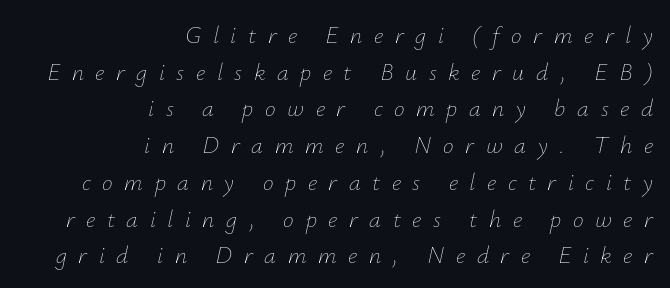
The image shows 24 px text type, italic (leaning right); set right-aligned, normal line spacing (1.53x), unusually wide letter spacing (+0.48 em), not underlined.
